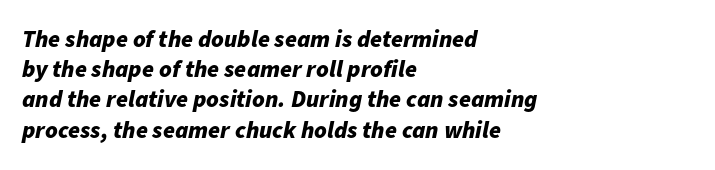
Q: Is the text bold? A: Yes.
Q: Is the text italic (slanted)? A: Yes, it leans right by about 11 degrees.
Q: Is the text underlined? A: No.
Q: How is the paragraph aligned? A: Left-aligned.
Q: Is the spacing between letters normal or unusually wide? A: Normal.
Q: Is the spacing between lines tight, normal or loose? A: Normal.
